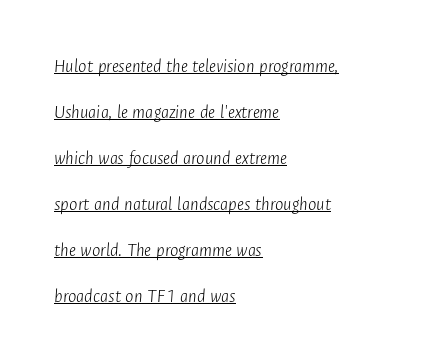
{"italic": "yes", "lean": "right", "slant_degrees": 4, "bold": "no", "underline": "yes", "align": "left", "line_spacing": "loose", "line_spacing_ratio": 2.3, "letter_spacing": "normal", "letter_spacing_em": 0.0, "glyph_px": 20}
